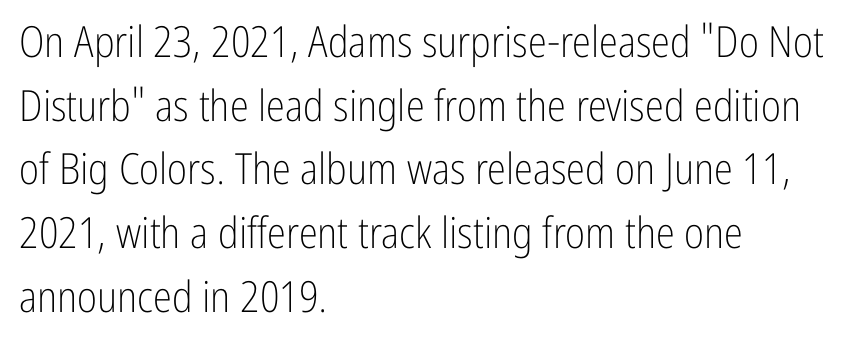
The specimen reads as upright at a glance. Each word holds together tightly as a unit, with standard inter-letter gaps. Stems and bowls with no extra thickness — not bold. Normally led — the rows are evenly, conventionally spaced. Lines of text with bare space underneath. Does the copy run flush right? No — it runs flush left.
